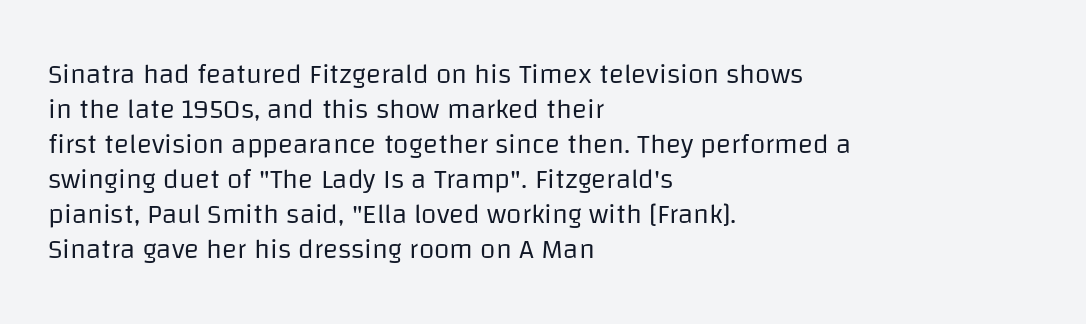
Q: Is the text bold? A: No.
Q: Is the text italic (slanted)? A: No, it is upright.
Q: Is the typeface a serif or a sans-serif typeface? A: Sans-serif.
Q: Is the text underlined? A: No.
Q: How is the paragraph aligned? A: Left-aligned.
Q: Is the spacing between letters normal or unusually wide? A: Normal.
Q: Is the spacing between lines tight, normal or loose? A: Normal.
Q: Width (condensed, normal, or wide)? A: Normal.
Q: Stroke contrast? A: Low.
Q: x-height? A: Large.
Q: Monospaced? A: No.
